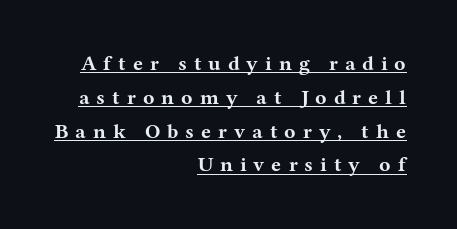
Q: Is the text bold? A: Yes.
Q: Is the text italic (slanted)? A: No, it is upright.
Q: Is the text underlined? A: Yes.
Q: How is the paragraph aligned? A: Right-aligned.
Q: Is the spacing between letters normal or unusually wide? A: Unusually wide.
Q: Is the spacing between lines tight, normal or loose? A: Normal.
